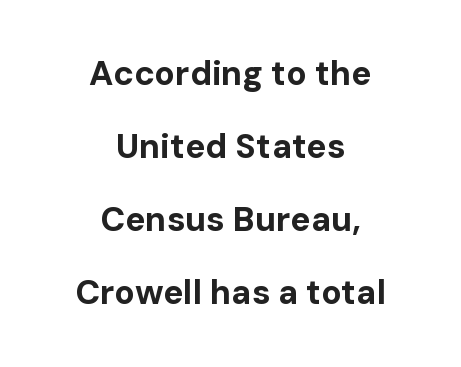
{"serif": "no", "italic": "no", "bold": "yes", "weight": "bold", "width": "normal", "stroke_contrast": "low", "x_height": "medium", "monospaced": "no", "underline": "no", "align": "center", "line_spacing": "loose", "line_spacing_ratio": 2.15, "letter_spacing": "normal", "letter_spacing_em": 0.0, "glyph_px": 34}
